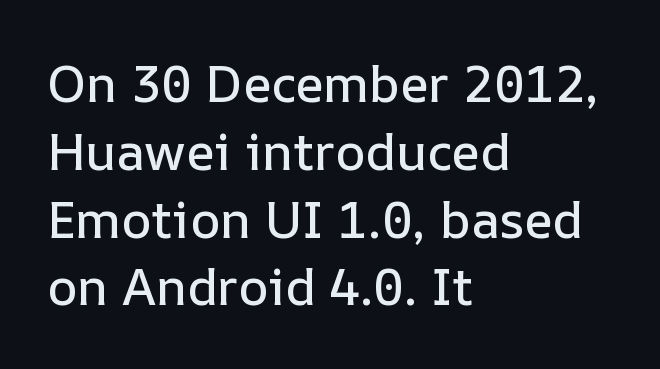
Q: Is the text italic (slanted)? A: No, it is upright.
Q: Is the text underlined? A: No.
Q: How is the paragraph aligned? A: Left-aligned.
Q: Is the spacing between letters normal or unusually wide? A: Normal.
Q: Is the spacing between lines tight, normal or loose? A: Normal.
Q: Width (condensed, normal, or wide)? A: Normal.
Q: Stroke contrast? A: Low.
Q: x-height? A: Medium.
Q: Monospaced? A: No.
